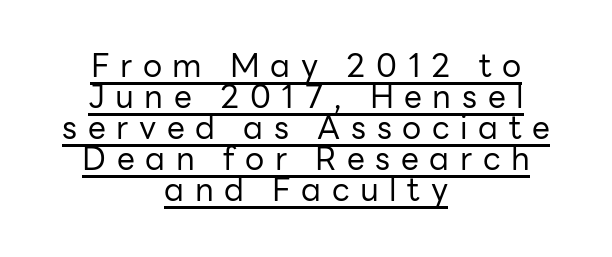
Style check: upright. The letters advance in unequal steps, a hallmark of proportional type. Observe the wide spacing: letters keep a clear distance from each other. A continuous stroke trails under the words, as in a hyperlink.
